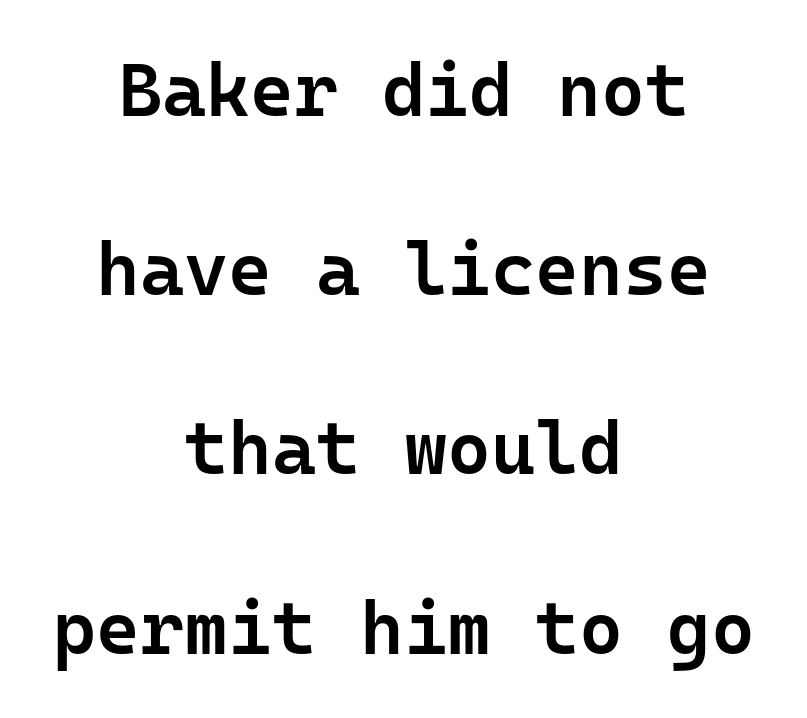
Q: Is the text bold? A: Semi-bold.
Q: Is the text italic (slanted)? A: No, it is upright.
Q: Is the typeface a serif or a sans-serif typeface? A: Sans-serif.
Q: Is the text underlined? A: No.
Q: How is the paragraph aligned? A: Centered.
Q: Is the spacing between letters normal or unusually wide? A: Normal.
Q: Is the spacing between lines tight, normal or loose? A: Loose.
Q: Width (condensed, normal, or wide)? A: Normal.
Q: Stroke contrast? A: Low.
Q: x-height? A: Medium.
Q: Monospaced? A: Yes.
